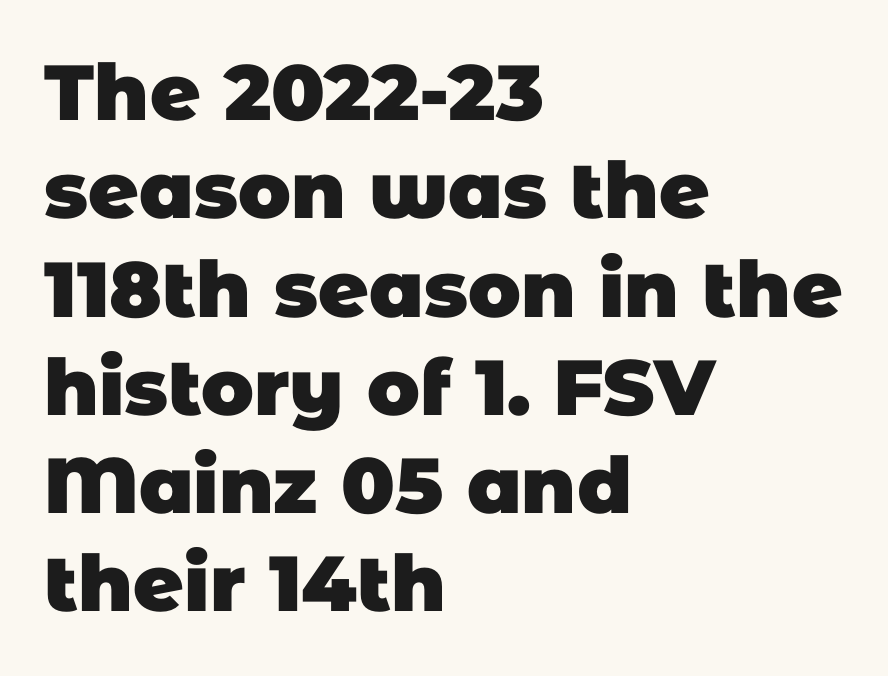
{"serif": "no", "bold": "yes", "weight": "heavy", "width": "normal", "stroke_contrast": "low", "x_height": "large", "monospaced": "no", "underline": "no", "align": "left", "line_spacing": "normal", "line_spacing_ratio": 1.26, "letter_spacing": "normal", "letter_spacing_em": 0.0, "glyph_px": 78}
